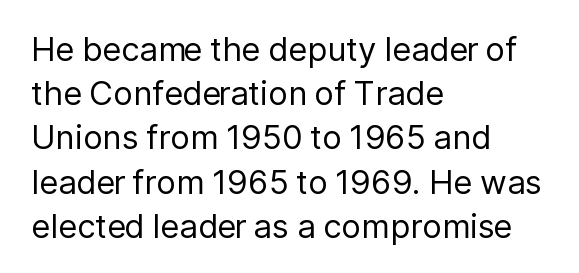
The lettering holds an erect, upright posture throughout. To sum up the face: it is a sans, with no serifs. The strokes carry an ordinary text weight at most. Clear beneath every line of the passage. Vertically, the passage feels balanced, rows spaced as you'd expect.
